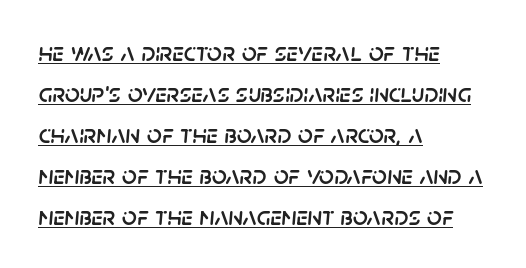
The image shows 26 px text type, italic (leaning right); set left-aligned, normal line spacing (1.58x), normal letter spacing, underlined.
